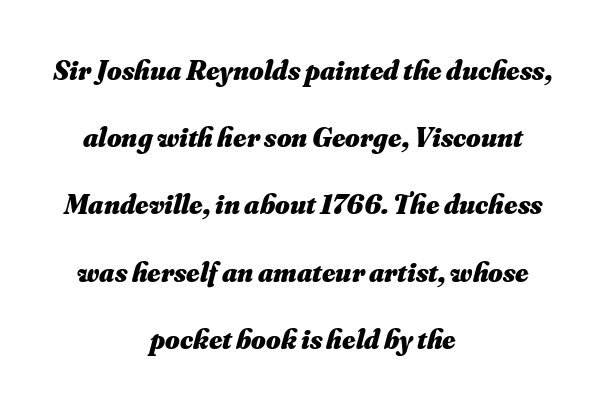
Tracking value appears to be zero — textbook default spacing. Looks like regular typesetting: each glyph gets only the width it needs. Italic: yes, the glyphs are oblique. Lines of text with bare space underneath. Set as a true bold cut, around the 700 mark.
